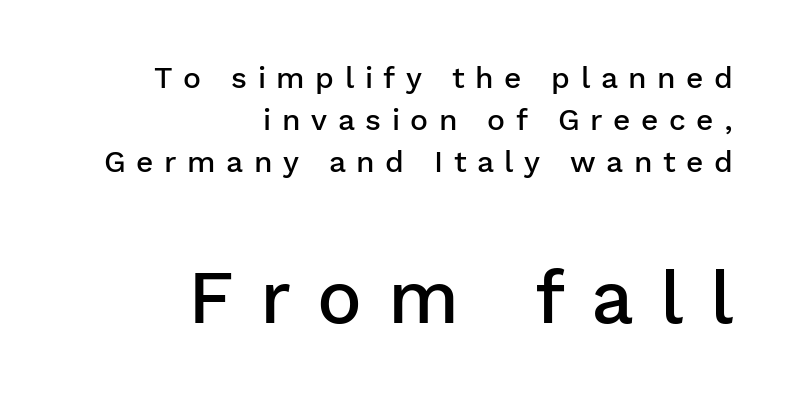
The image shows 75 px semibold sans-serif type, upright; set right-aligned, normal line spacing (1.4x), unusually wide letter spacing (+0.35 em), not underlined; the second (bottom) block is 2.5x larger; low stroke contrast and a medium x-height.
